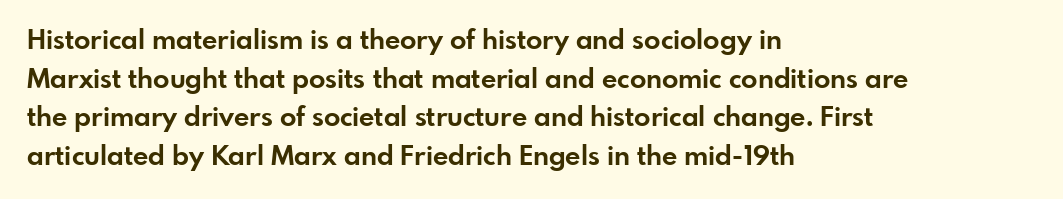
{"italic": "no", "bold": "yes", "underline": "no", "align": "left", "line_spacing": "normal", "line_spacing_ratio": 1.43, "letter_spacing": "normal", "letter_spacing_em": 0.0, "glyph_px": 27}
